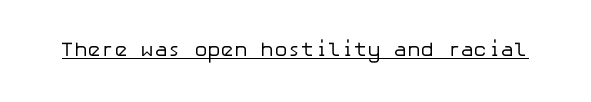
{"italic": "no", "bold": "no", "underline": "yes", "letter_spacing": "normal", "letter_spacing_em": 0.0, "glyph_px": 20}
